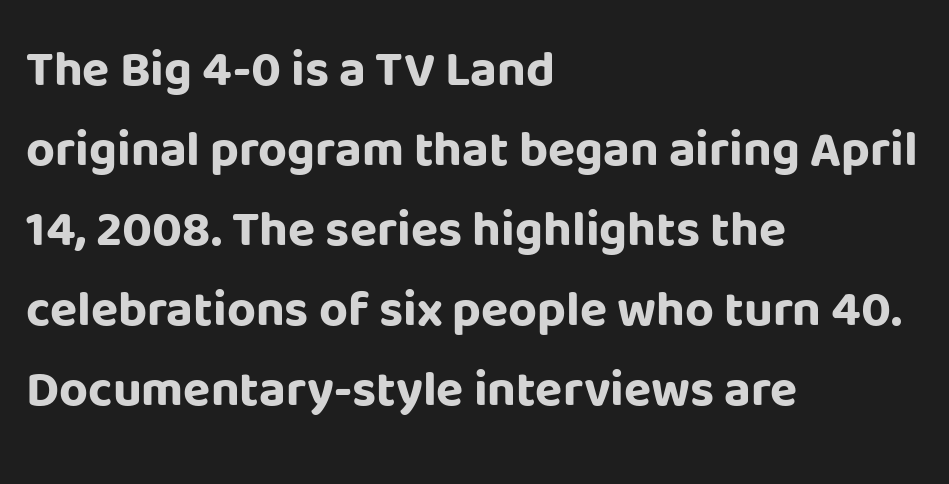
Q: Is the text bold? A: Yes.
Q: Is the text italic (slanted)? A: No, it is upright.
Q: Is the typeface a serif or a sans-serif typeface? A: Sans-serif.
Q: Is the text underlined? A: No.
Q: How is the paragraph aligned? A: Left-aligned.
Q: Is the spacing between letters normal or unusually wide? A: Normal.
Q: Is the spacing between lines tight, normal or loose? A: Normal.
Q: Width (condensed, normal, or wide)? A: Normal.
Q: Stroke contrast? A: Low.
Q: x-height? A: Large.
Q: Monospaced? A: No.
